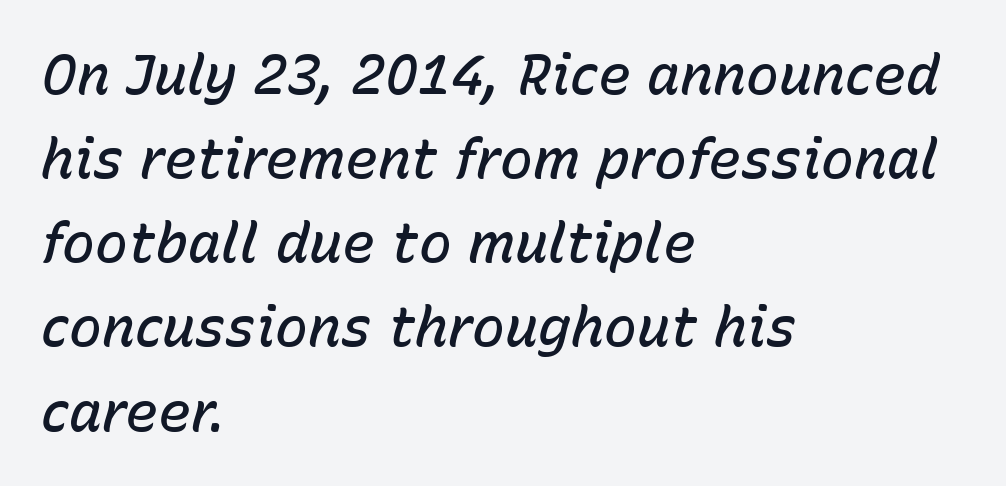
{"italic": "yes", "lean": "right", "slant_degrees": 15, "bold": "semi", "weight": "semibold", "width": "normal", "stroke_contrast": "low", "x_height": "medium", "monospaced": "no", "underline": "no", "align": "left", "line_spacing": "normal", "line_spacing_ratio": 1.53, "letter_spacing": "normal", "letter_spacing_em": 0.0, "glyph_px": 55}
